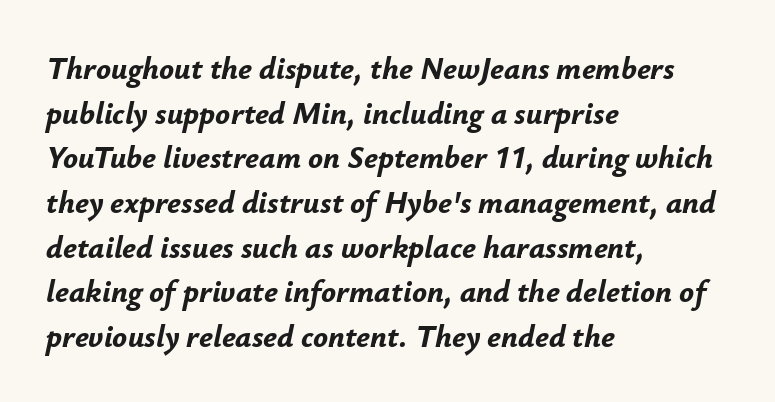
Each glyph is drawn with heavy, bold strokes. The rendering keeps characters at their native spacing. Line spacing here is normal. One-word summary of the alignment: left.
